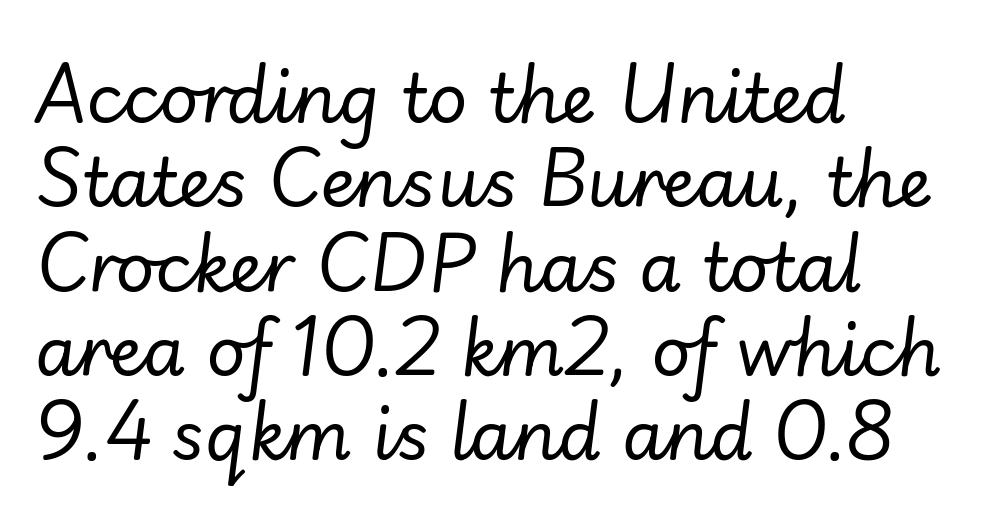
{"italic": "yes", "lean": "right", "slant_degrees": 7, "bold": "no", "weight": "regular", "width": "normal", "stroke_contrast": "low", "x_height": "small", "monospaced": "no", "underline": "no", "align": "left", "line_spacing_ratio": 1.24, "letter_spacing": "normal", "letter_spacing_em": 0.0, "glyph_px": 68}
